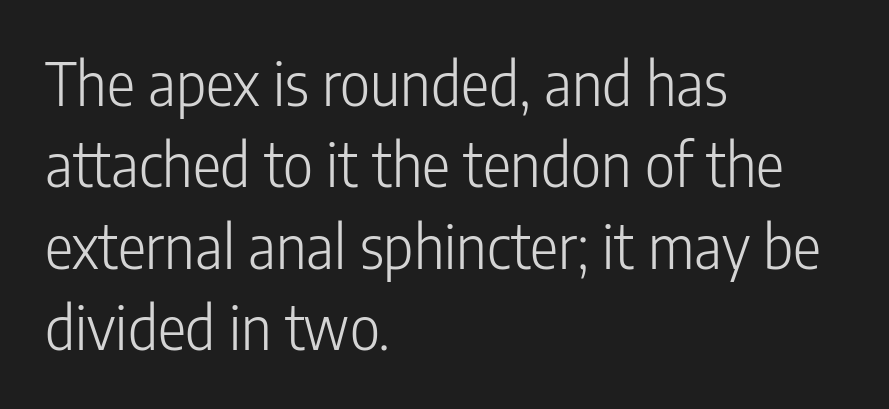
In CSS terms this would be text-align: left. Counters stay open thanks to moderate or lighter strokes. Honestly, there is no underline to notice here at all. Each letter's strokes conclude bluntly, with no projecting serifs. Is there any slant? The stems are plumb. Nobody touched the tracking dial on this one.
